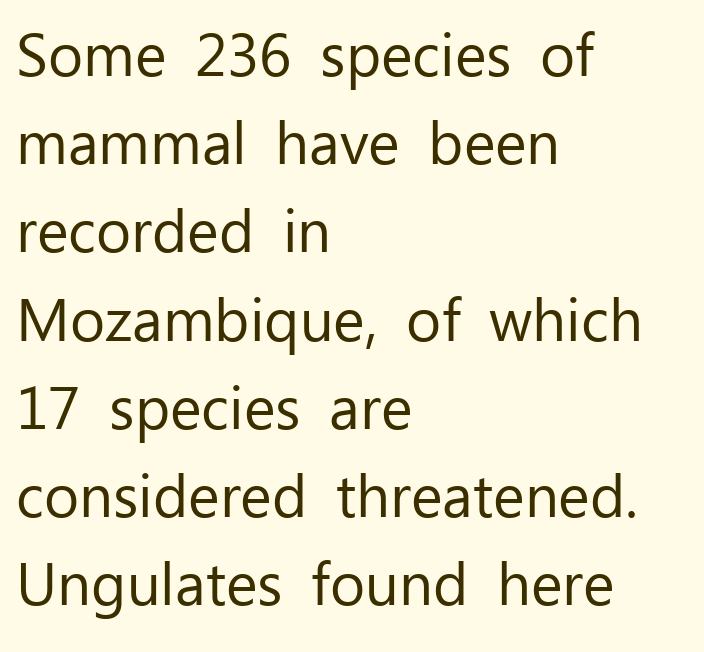
Font category for this specimen: sans-serif. Descenders are the only things crossing below the line. No extra tracking has been applied to these lines. Leading: standard.
